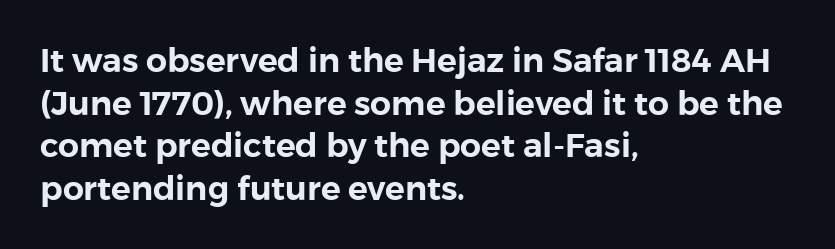
The image shows 33 px sans-serif type, upright; set left-aligned, normal line spacing (1.29x), normal letter spacing, not underlined; a medium x-height.
